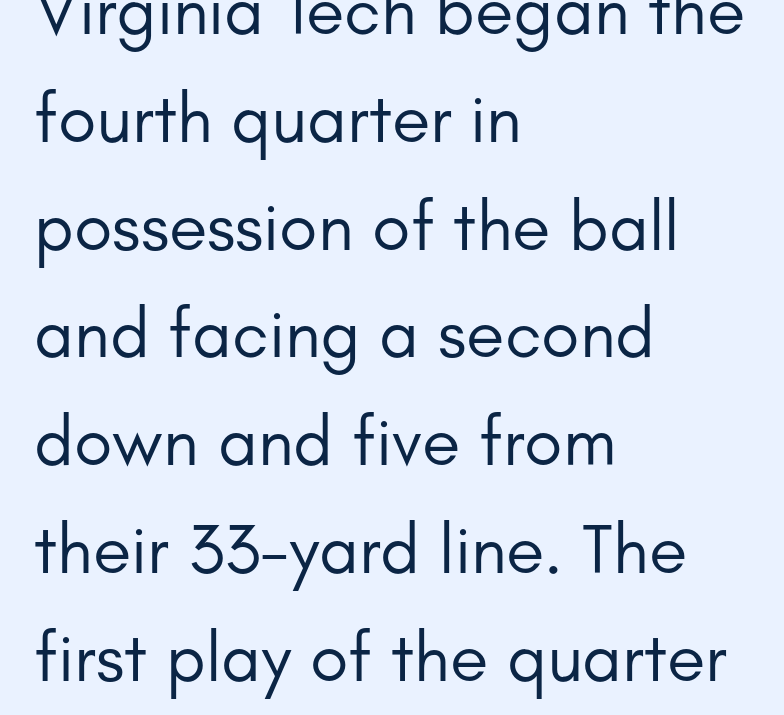
Is there any slant? The stems are plumb. These glyphs show unthickened strokes, regular width or finer. Font category for this specimen: sans-serif. A typesetter would call this zero additional tracking. Is there much room between lines? A standard amount, neither cramped nor airy.
